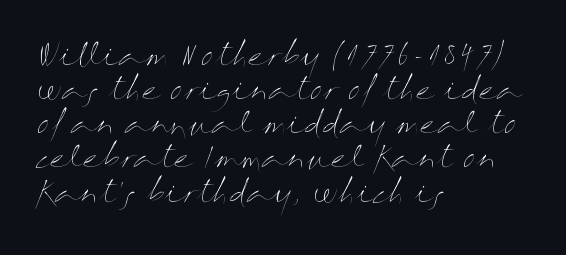
Q: Is the text bold? A: No.
Q: Is the text italic (slanted)? A: Yes.
Q: Is the text underlined? A: No.
Q: How is the paragraph aligned? A: Left-aligned.
Q: Is the spacing between letters normal or unusually wide? A: Normal.
Q: Width (condensed, normal, or wide)? A: Wide.
Q: Stroke contrast? A: Medium.
Q: x-height? A: Medium.
Q: Monospaced? A: No.
